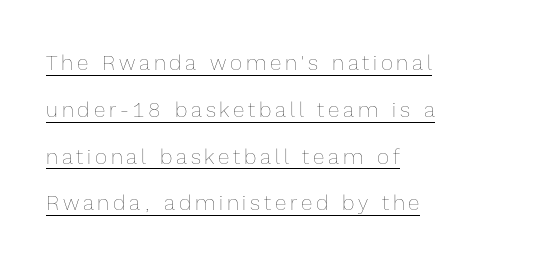
{"italic": "no", "bold": "no", "underline": "yes", "align": "left", "line_spacing": "loose", "line_spacing_ratio": 2.23, "glyph_px": 21}
